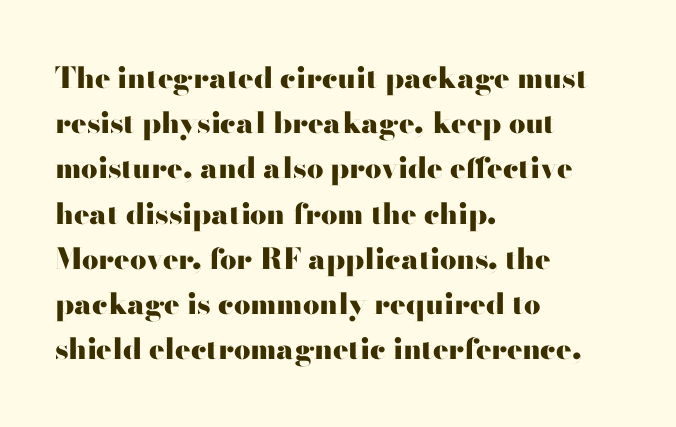
Q: Is the text bold? A: Yes.
Q: Is the text italic (slanted)? A: No, it is upright.
Q: Is the typeface a serif or a sans-serif typeface? A: Sans-serif.
Q: Is the text underlined? A: No.
Q: How is the paragraph aligned? A: Left-aligned.
Q: Is the spacing between letters normal or unusually wide? A: Normal.
Q: Is the spacing between lines tight, normal or loose? A: Normal.
Q: Width (condensed, normal, or wide)? A: Wide.
Q: Stroke contrast? A: High.
Q: x-height? A: Small.
Q: Monospaced? A: No.
